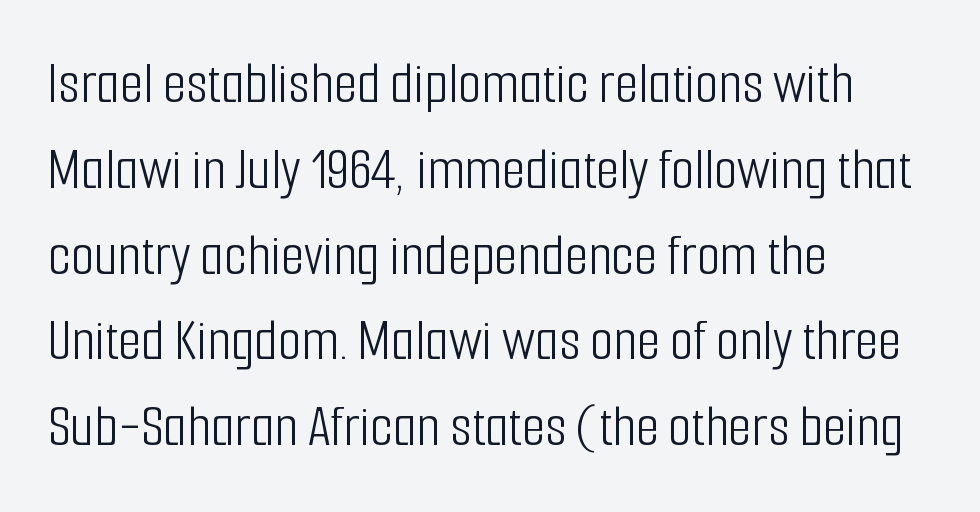
In terms of leading, this rendering sits right in the middle. Caption: multi-line text, flush left, ragged right. This sample has the flowing, uneven cadence of proportional lettering. Regarding serifs, this sample does without them. The strokes carry an ordinary text weight at most.
